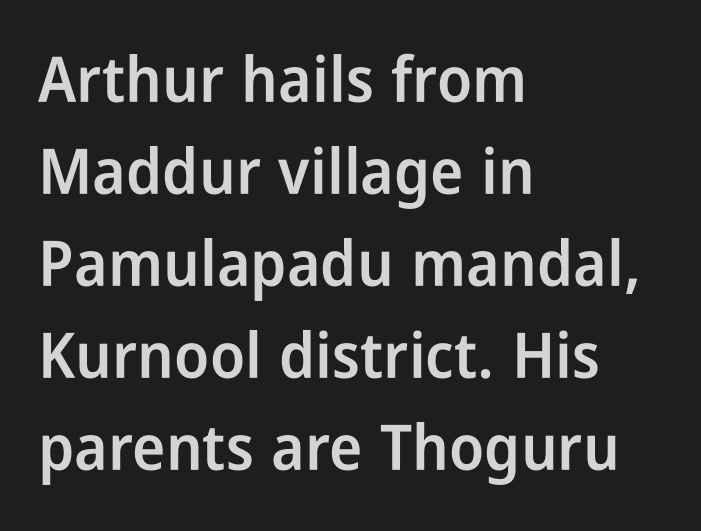
{"serif": "no", "italic": "no", "bold": "semi", "weight": "semibold", "width": "condensed", "stroke_contrast": "low", "x_height": "medium", "monospaced": "no", "underline": "no", "align": "left", "line_spacing": "normal", "line_spacing_ratio": 1.46, "letter_spacing": "normal", "letter_spacing_em": 0.0, "glyph_px": 63}
